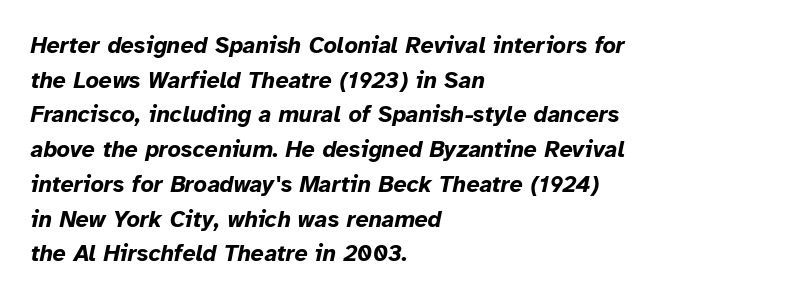
{"italic": "yes", "lean": "right", "slant_degrees": 12, "bold": "yes", "underline": "no", "align": "left", "line_spacing": "normal", "line_spacing_ratio": 1.51, "letter_spacing": "normal", "letter_spacing_em": 0.0, "glyph_px": 23}
